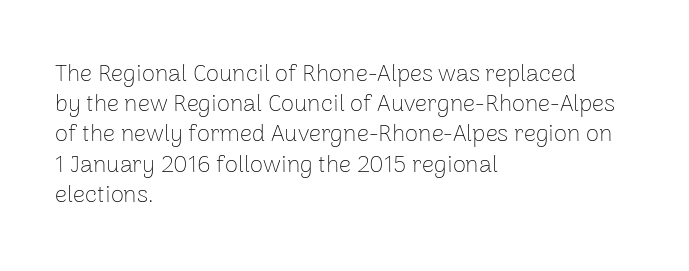
Q: Is the text bold? A: No.
Q: Is the text italic (slanted)? A: No, it is upright.
Q: Is the text underlined? A: No.
Q: How is the paragraph aligned? A: Left-aligned.
Q: Is the spacing between letters normal or unusually wide? A: Normal.
Q: Is the spacing between lines tight, normal or loose? A: Normal.
